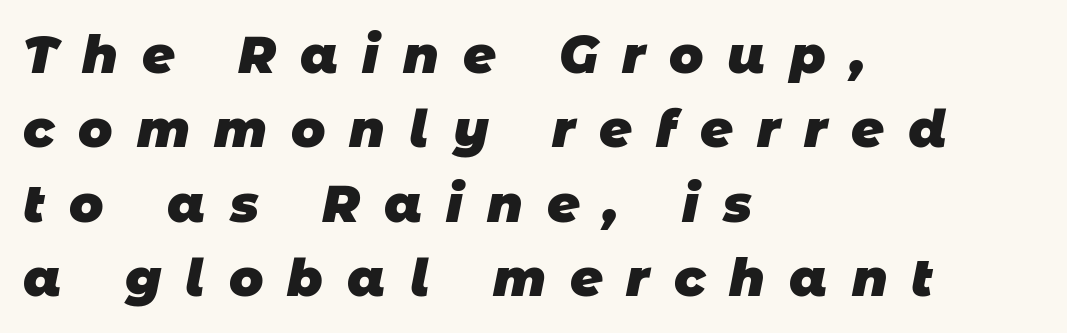
{"serif": "no", "bold": "yes", "weight": "heavy", "width": "normal", "stroke_contrast": "low", "x_height": "large", "monospaced": "no", "underline": "no", "align": "left", "line_spacing": "normal", "line_spacing_ratio": 1.46, "letter_spacing": "wide", "letter_spacing_em": 0.47, "glyph_px": 51}
